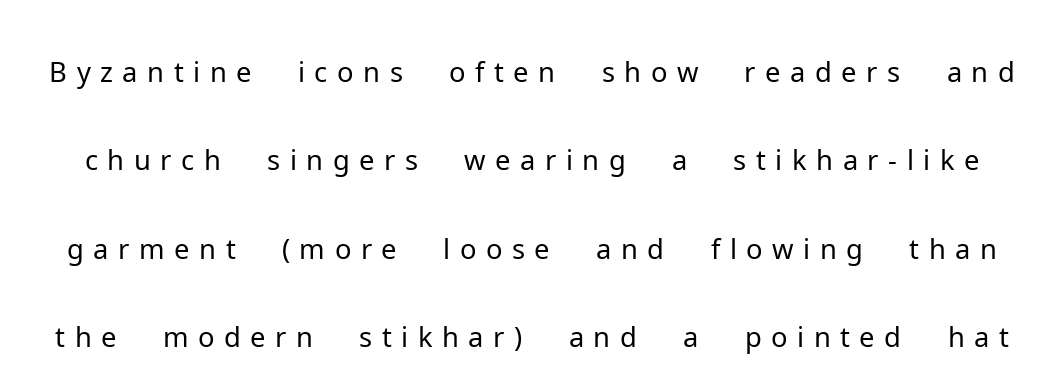
Regarding serifs, this sample does without them. Character widths vary here, with narrow letters taking less room than wide ones. Any mark beneath the type? The region is blank. You can tell it's not italic because the verticals are truly vertical. The characters are drawn with everyday or finer stroke widths.
